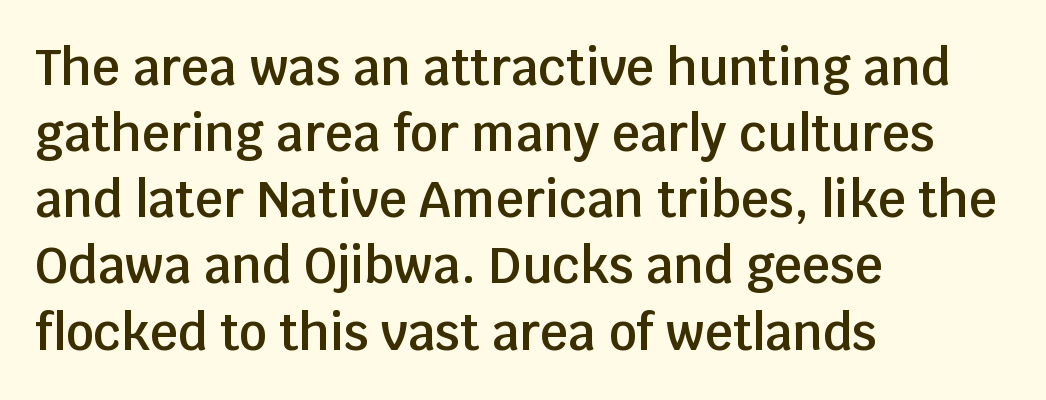
What kind of face is this? One without serifs — a sans. If you drew a line through each stem, it would be perfectly vertical. Caption: multi-line text, flush left, ragged right. Students, observe: this is what conventionally led text looks like.
